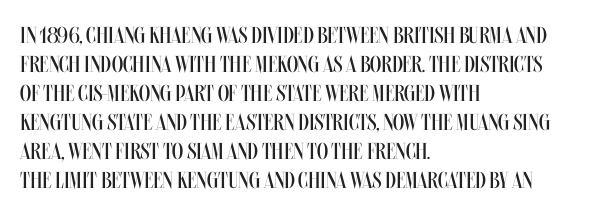
The image shows 23 px text type, upright; set left-aligned, normal line spacing (1.26x), normal letter spacing, not underlined.
